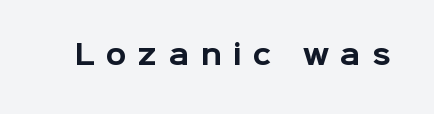
Q: Is the text bold? A: Yes.
Q: Is the text italic (slanted)? A: No, it is upright.
Q: Is the text underlined? A: No.
Q: Is the spacing between letters normal or unusually wide? A: Unusually wide.
